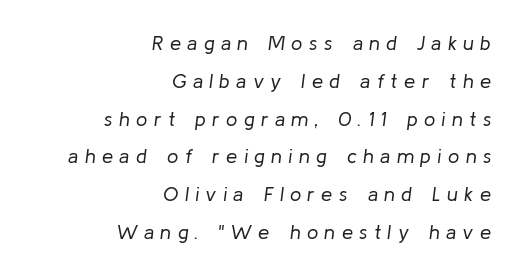
Q: Is the text bold? A: No.
Q: Is the text italic (slanted)? A: Yes, it leans right by about 8 degrees.
Q: Is the text underlined? A: No.
Q: How is the paragraph aligned? A: Right-aligned.
Q: Is the spacing between letters normal or unusually wide? A: Unusually wide.
